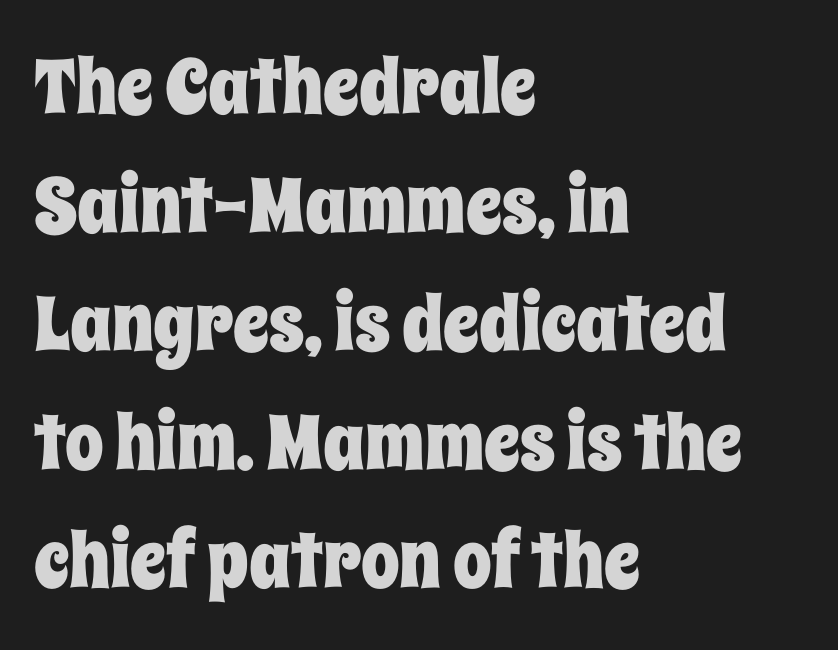
The image shows 77 px condensed type, upright; set left-aligned, normal line spacing (1.54x), normal letter spacing, not underlined; low stroke contrast and a large x-height.
